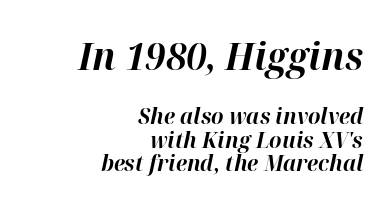
Q: Is the text bold? A: Yes.
Q: Is the text italic (slanted)? A: Yes, it leans right by about 12 degrees.
Q: Is the text underlined? A: No.
Q: How is the paragraph aligned? A: Right-aligned.
Q: Is the spacing between letters normal or unusually wide? A: Normal.
Q: Is the spacing between lines tight, normal or loose? A: Tight.
Q: Which block of text is set in a larger size, the first (top) or the second (bottom)? A: The first (top) one.
Q: Width (condensed, normal, or wide)? A: Normal.
Q: Stroke contrast? A: High.
Q: x-height? A: Medium.
Q: Monospaced? A: No.
